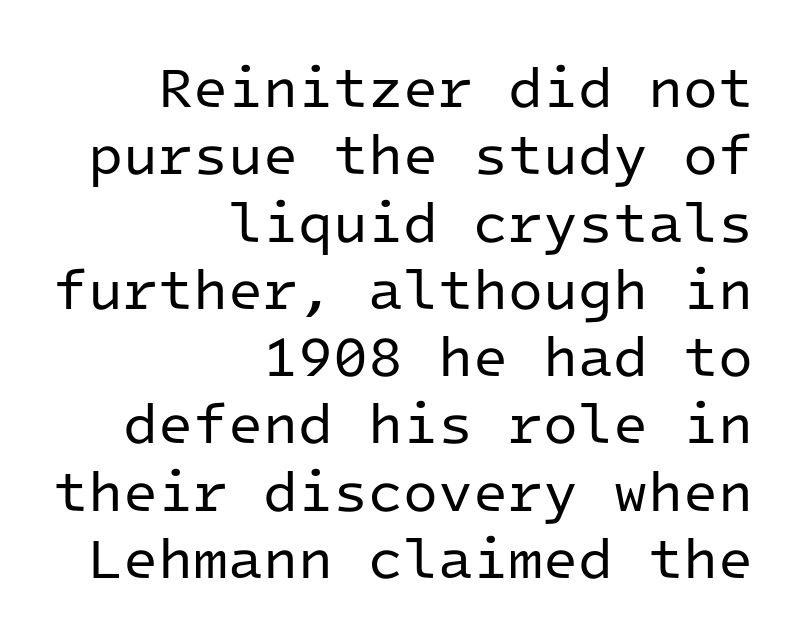
Q: Is the text bold? A: No.
Q: Is the text italic (slanted)? A: No, it is upright.
Q: Is the typeface a serif or a sans-serif typeface? A: Sans-serif.
Q: Is the text underlined? A: No.
Q: How is the paragraph aligned? A: Right-aligned.
Q: Is the spacing between letters normal or unusually wide? A: Normal.
Q: Width (condensed, normal, or wide)? A: Normal.
Q: Stroke contrast? A: Low.
Q: x-height? A: Medium.
Q: Monospaced? A: Yes.
